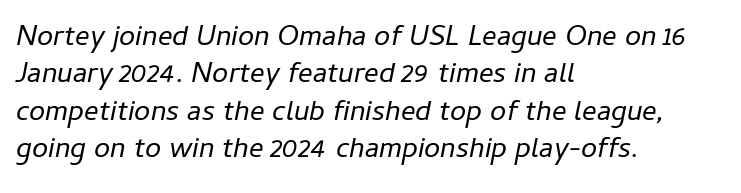
Q: Is the text bold? A: No.
Q: Is the text italic (slanted)? A: Yes, it leans right by about 11 degrees.
Q: Is the text underlined? A: No.
Q: How is the paragraph aligned? A: Left-aligned.
Q: Is the spacing between letters normal or unusually wide? A: Normal.
Q: Is the spacing between lines tight, normal or loose? A: Normal.
Q: Width (condensed, normal, or wide)? A: Normal.
Q: Stroke contrast? A: Low.
Q: x-height? A: Medium.
Q: Monospaced? A: No.
